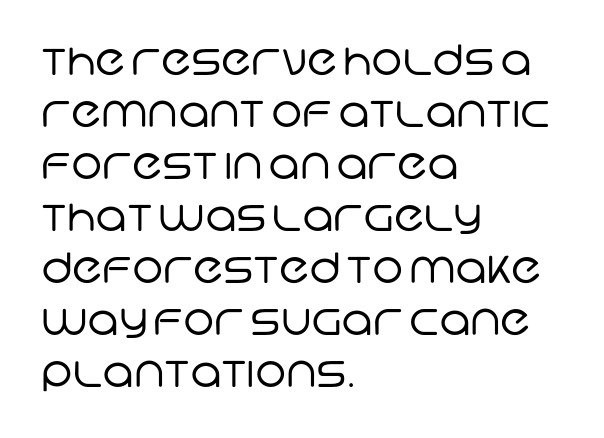
Q: Is the text bold? A: No.
Q: Is the typeface a serif or a sans-serif typeface? A: Sans-serif.
Q: Is the text underlined? A: No.
Q: How is the paragraph aligned? A: Left-aligned.
Q: Is the spacing between letters normal or unusually wide? A: Normal.
Q: Width (condensed, normal, or wide)? A: Normal.
Q: Stroke contrast? A: Low.
Q: x-height? A: Large.
Q: Monospaced? A: No.
